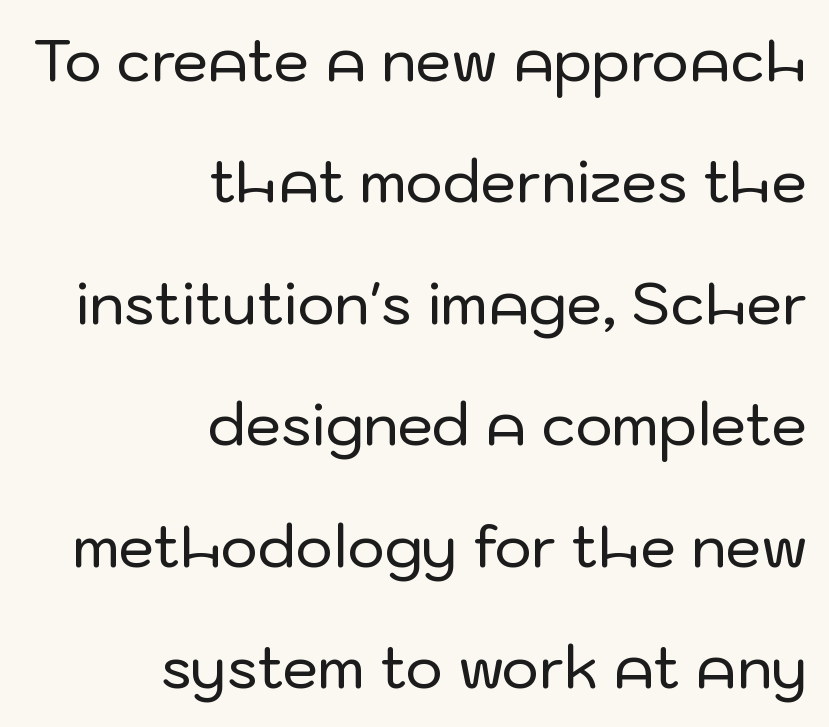
Q: Is the text italic (slanted)? A: No, it is upright.
Q: Is the typeface a serif or a sans-serif typeface? A: Sans-serif.
Q: Is the text underlined? A: No.
Q: How is the paragraph aligned? A: Right-aligned.
Q: Is the spacing between letters normal or unusually wide? A: Normal.
Q: Is the spacing between lines tight, normal or loose? A: Loose.
Q: Width (condensed, normal, or wide)? A: Normal.
Q: Stroke contrast? A: Low.
Q: x-height? A: Medium.
Q: Monospaced? A: No.
